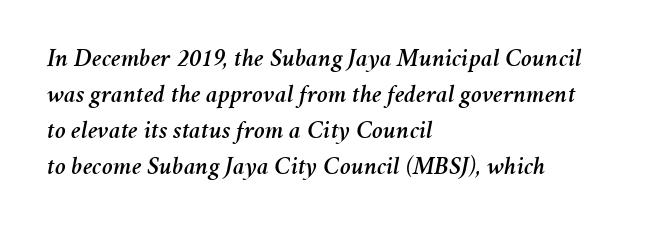
The font's italic variant was chosen for this text. The typesetter chose a ragged-right arrangement here. Clear beneath every line of the passage. Summary of vertical rhythm: regular, with standard interline spacing. There is no visible air inserted between adjacent glyphs.
